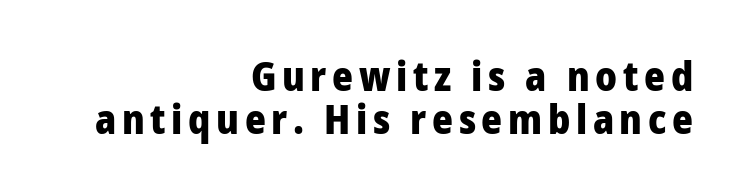
{"serif": "no", "italic": "no", "bold": "yes", "weight": "heavy", "width": "normal", "stroke_contrast": "low", "x_height": "medium", "monospaced": "no", "underline": "no", "align": "right", "line_spacing": "tight", "line_spacing_ratio": 1.08, "glyph_px": 40}
